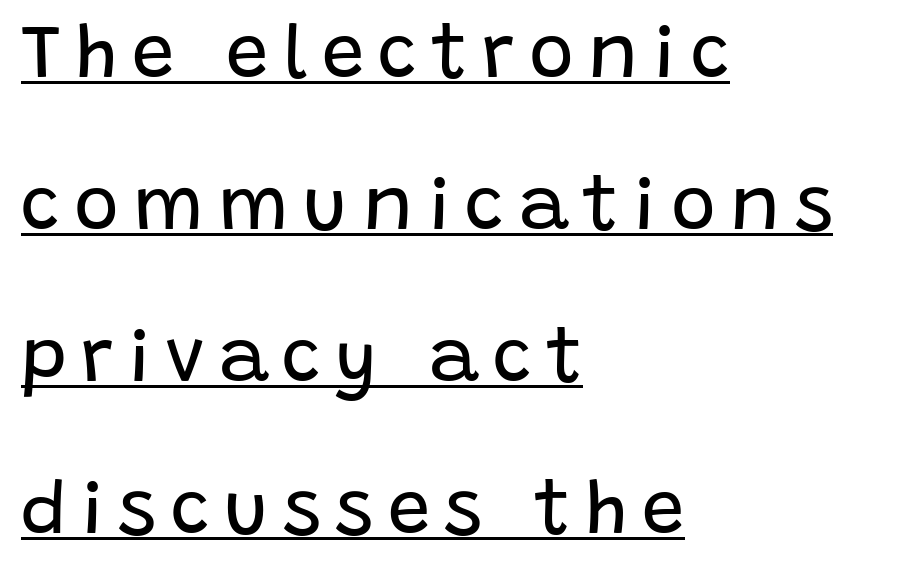
One glance says open: line gaps are wider than usual. Heaviness? Minimal to ordinary, like unemphasized prose. I'd call this a sans setting — the letters go barefoot. The typesetter chose a ragged-right arrangement here.
